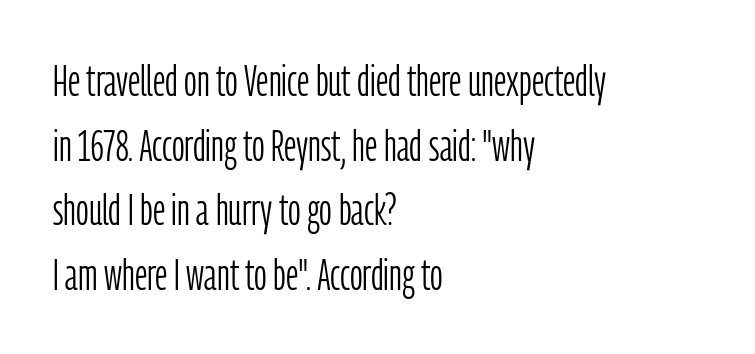
Q: Is the text bold? A: No.
Q: Is the text italic (slanted)? A: No, it is upright.
Q: Is the typeface a serif or a sans-serif typeface? A: Sans-serif.
Q: Is the text underlined? A: No.
Q: How is the paragraph aligned? A: Left-aligned.
Q: Is the spacing between letters normal or unusually wide? A: Normal.
Q: Is the spacing between lines tight, normal or loose? A: Normal.
Q: Width (condensed, normal, or wide)? A: Condensed.
Q: Stroke contrast? A: Low.
Q: x-height? A: Medium.
Q: Monospaced? A: No.
